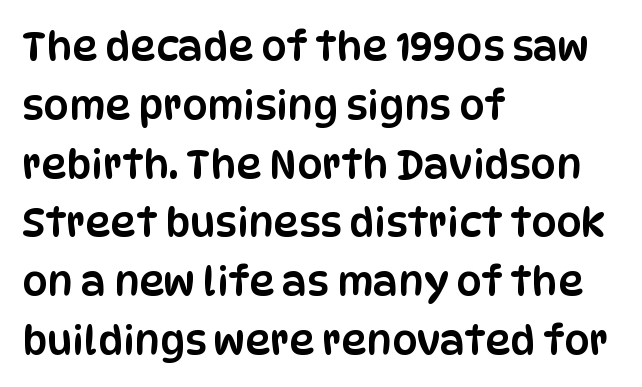
The paragraph shown leans on its left margin. Letter spacing: default. Each new line begins a customary step beneath the previous one. Here the designer chose a conventional face with non-uniform glyph widths. Posture: upright roman.
